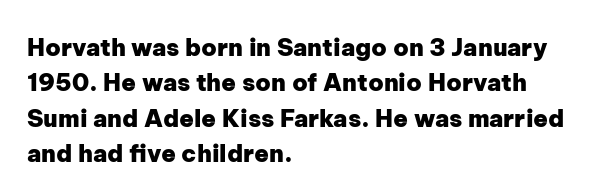
The image shows 24 px bold type, upright; set left-aligned, normal line spacing (1.47x), normal letter spacing, not underlined.
